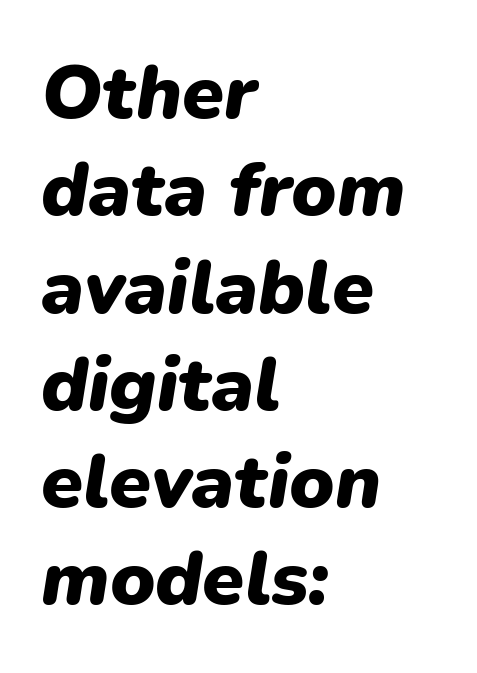
{"italic": "yes", "lean": "right", "slant_degrees": 9, "bold": "yes", "weight": "heavy", "width": "normal", "stroke_contrast": "low", "x_height": "medium", "monospaced": "no", "underline": "no", "align": "left", "line_spacing": "normal", "line_spacing_ratio": 1.28, "letter_spacing": "normal", "letter_spacing_em": 0.0, "glyph_px": 76}
